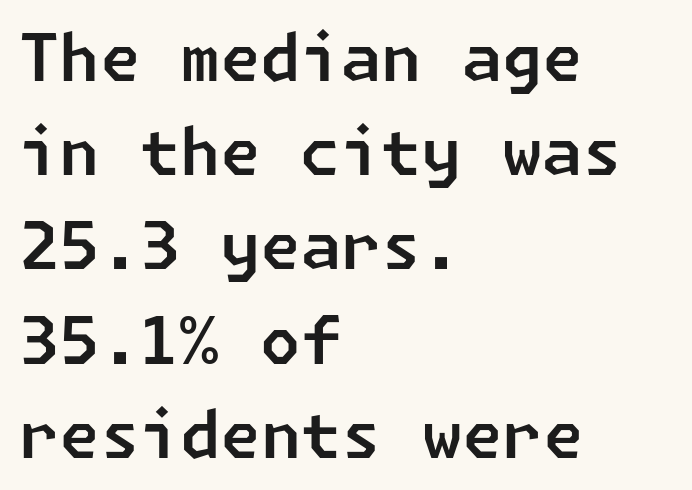
Q: Is the typeface a serif or a sans-serif typeface? A: Sans-serif.
Q: Is the text underlined? A: No.
Q: How is the paragraph aligned? A: Left-aligned.
Q: Is the spacing between letters normal or unusually wide? A: Normal.
Q: Is the spacing between lines tight, normal or loose? A: Normal.
Q: Width (condensed, normal, or wide)? A: Normal.
Q: Stroke contrast? A: Low.
Q: x-height? A: Medium.
